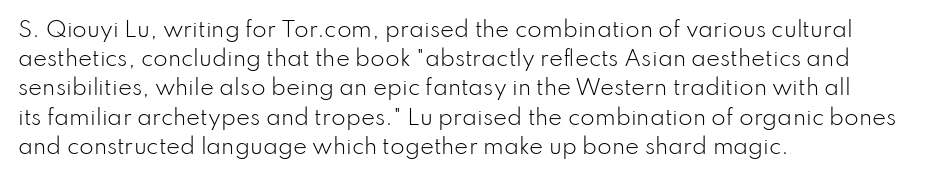
Tracking here is standard; glyphs follow each other at the usual distance. Heft: none added — not bold. These lines are set flush left with a ragged right edge. The letters stand straight up with perfectly vertical stems. Has an underline been added? It has not.
